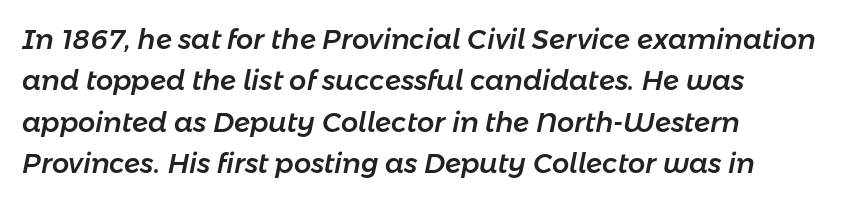
Vertically, the passage feels balanced, rows spaced as you'd expect. Has an underline been added? It has not. The passage shown has conventional tracking throughout. Posture: slanted.
